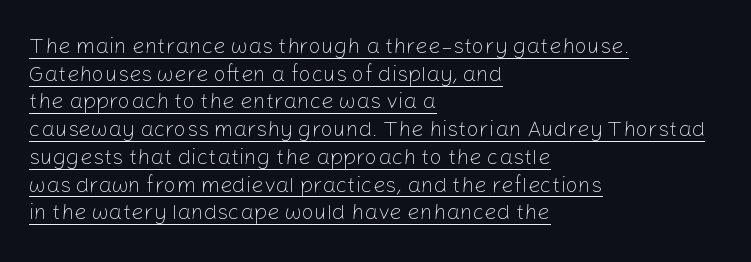
{"italic": "no", "bold": "no", "underline": "yes", "align": "left", "line_spacing": "normal", "line_spacing_ratio": 1.26, "letter_spacing": "normal", "letter_spacing_em": 0.0, "glyph_px": 22}
